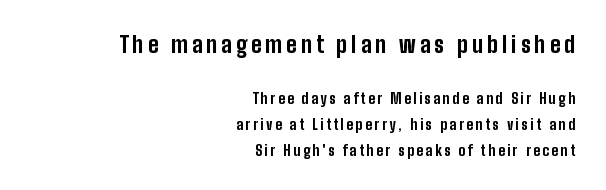
The passage is arranged like a letterhead date or caption credit — flush right. Look at the stroke-to-counter ratio: heavy, a bold. The emphasis by scale lands on block number one, above. You can tell it's not italic because the verticals are truly vertical. A bare baseline throughout the passage.
